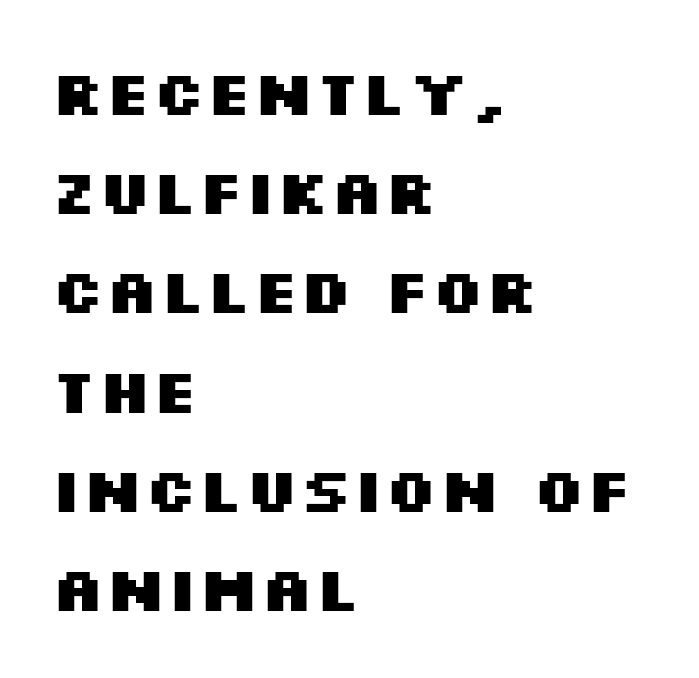
The paragraph shown leans on its left margin. These lines sit exactly where default settings would place them. Do the characters align in a grid? No, the font is proportional. These lines are composed in type without serifs. These lines keep a tight, regular rhythm from letter to letter. The baseline area is clear.
